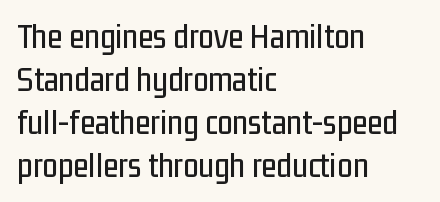
{"serif": "no", "italic": "no", "width": "condensed", "stroke_contrast": "low", "x_height": "medium", "monospaced": "no", "underline": "no", "align": "left", "line_spacing_ratio": 1.23, "letter_spacing": "normal", "letter_spacing_em": 0.0, "glyph_px": 35}
